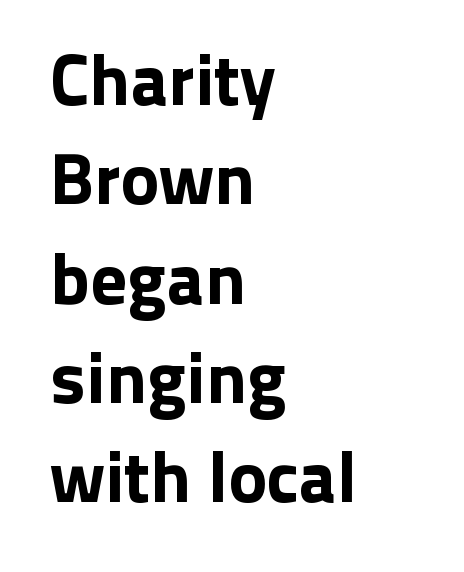
{"serif": "no", "italic": "no", "width": "normal", "stroke_contrast": "low", "x_height": "medium", "monospaced": "no", "underline": "no", "align": "left", "line_spacing": "normal", "line_spacing_ratio": 1.36, "letter_spacing": "normal", "letter_spacing_em": 0.0, "glyph_px": 73}
